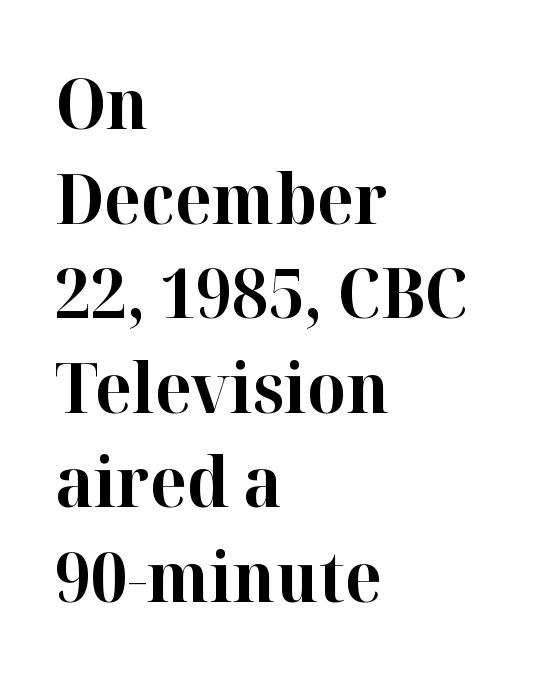
The line-height multiplier appears to be the usual default. The face used here is proportionally spaced, like ordinary book or web type. Unlike a clean sans, this face finishes its strokes with serifs. Does extra space separate the letters? No, they use regular spacing. The setting favours the left margin, as ordinary paragraphs usually do. The letters stand upright; this is a roman face.
